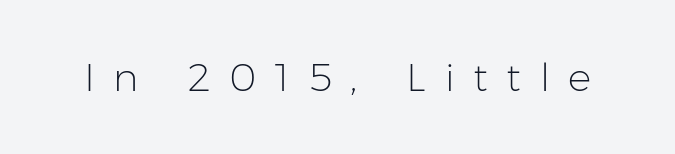
{"serif": "no", "italic": "no", "bold": "no", "weight": "light", "width": "normal", "stroke_contrast": "low", "x_height": "medium", "monospaced": "no", "underline": "no", "letter_spacing": "wide", "letter_spacing_em": 0.48, "glyph_px": 39}
